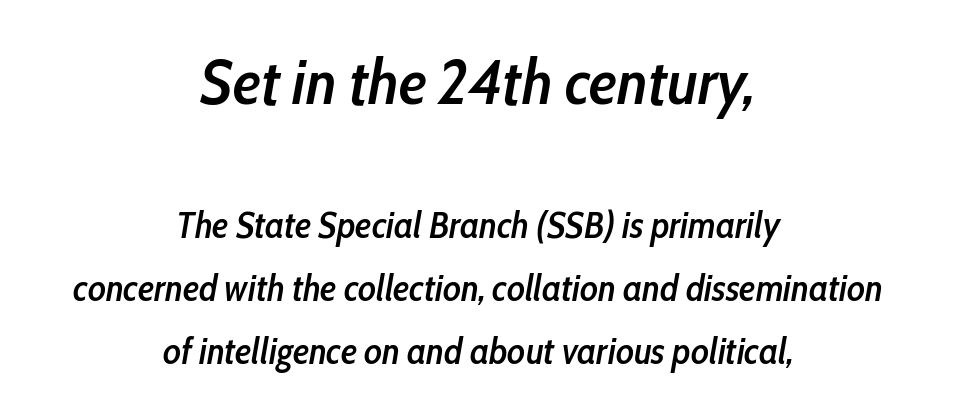
Q: Is the text bold? A: Semi-bold.
Q: Is the text italic (slanted)? A: Yes, it leans right by about 10 degrees.
Q: Is the text underlined? A: No.
Q: How is the paragraph aligned? A: Centered.
Q: Is the spacing between letters normal or unusually wide? A: Normal.
Q: Is the spacing between lines tight, normal or loose? A: Normal.
Q: Which block of text is set in a larger size, the first (top) or the second (bottom)? A: The first (top) one.
Q: Width (condensed, normal, or wide)? A: Condensed.
Q: Stroke contrast? A: Low.
Q: x-height? A: Medium.
Q: Monospaced? A: No.
